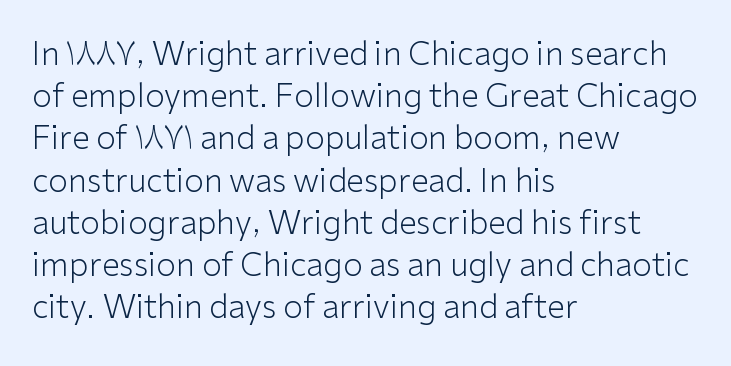
The paragraph shown leans on its left margin. Characters remain perfectly vertical along every line. The passage shown has conventional tracking throughout. Nothing heavy about these letters — not bold at all. These lines are composed in type without serifs. Only glyphs here, with clear space below each row.
